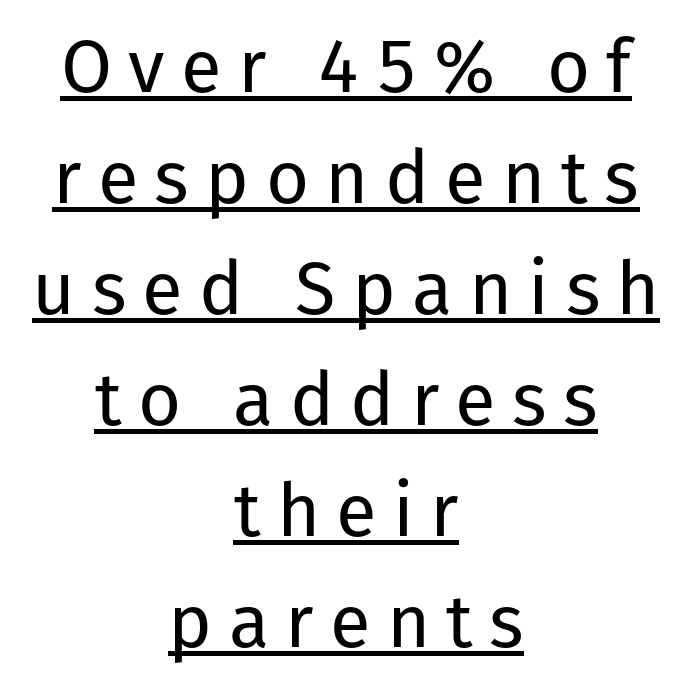
The image shows 74 px regular-weight sans-serif type, upright; set centered, normal line spacing (1.5x), unusually wide letter spacing (+0.22 em), underlined; low stroke contrast and a medium x-height.
